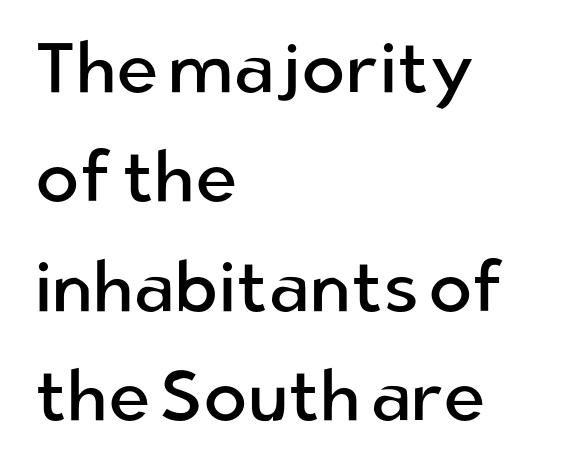
Q: Is the text bold? A: No.
Q: Is the text italic (slanted)? A: No, it is upright.
Q: Is the typeface a serif or a sans-serif typeface? A: Sans-serif.
Q: Is the text underlined? A: No.
Q: How is the paragraph aligned? A: Left-aligned.
Q: Is the spacing between letters normal or unusually wide? A: Normal.
Q: Is the spacing between lines tight, normal or loose? A: Normal.
Q: Width (condensed, normal, or wide)? A: Normal.
Q: Stroke contrast? A: Low.
Q: x-height? A: Medium.
Q: Monospaced? A: No.
